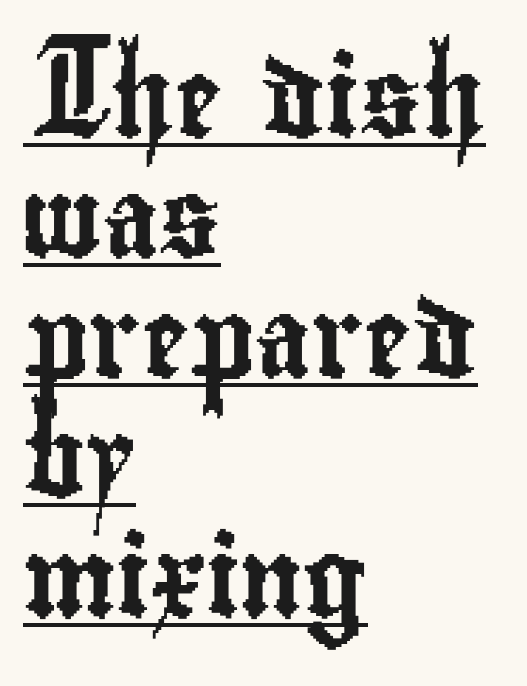
Q: Is the text italic (slanted)? A: No, it is upright.
Q: Is the typeface a serif or a sans-serif typeface? A: Sans-serif.
Q: Is the text underlined? A: Yes.
Q: How is the paragraph aligned? A: Left-aligned.
Q: Is the spacing between letters normal or unusually wide? A: Normal.
Q: Is the spacing between lines tight, normal or loose? A: Normal.
Q: Width (condensed, normal, or wide)? A: Condensed.
Q: Stroke contrast? A: Low.
Q: x-height? A: Small.
Q: Monospaced? A: No.
